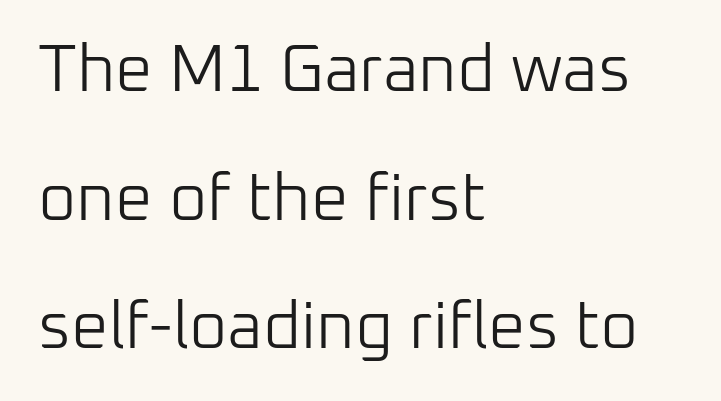
Ink coverage per letter is moderate at most. The rendering uses a large line-height, opening up the rows. The rendering uses natural spacing where letterforms have individual widths. This is sans-serif lettering, the kind often seen on screens and signage. How are the letters spaced? Ordinarily, with no added tracking. The passage is arranged the way most books set body copy — flush left.
